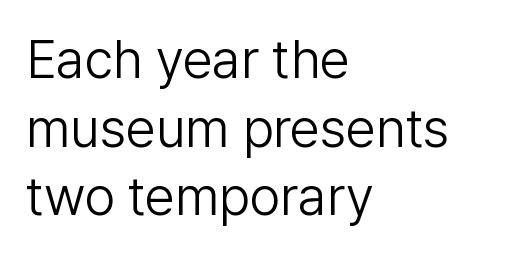
Q: Is the text bold? A: No.
Q: Is the text italic (slanted)? A: No, it is upright.
Q: Is the typeface a serif or a sans-serif typeface? A: Sans-serif.
Q: Is the text underlined? A: No.
Q: How is the paragraph aligned? A: Left-aligned.
Q: Is the spacing between letters normal or unusually wide? A: Normal.
Q: Is the spacing between lines tight, normal or loose? A: Normal.
Q: Width (condensed, normal, or wide)? A: Normal.
Q: Stroke contrast? A: Low.
Q: x-height? A: Medium.
Q: Monospaced? A: No.
